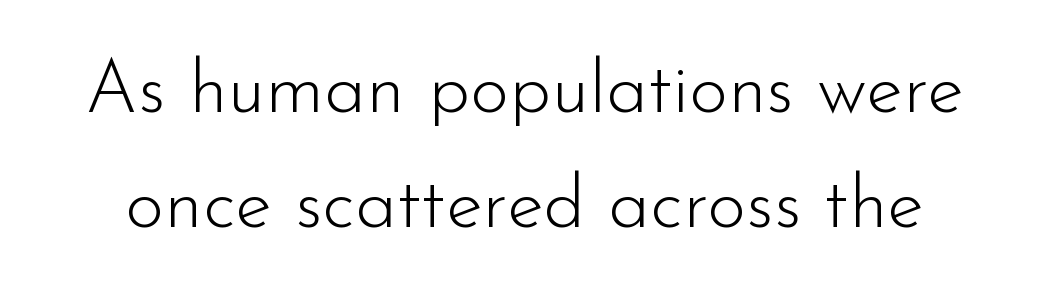
Weight: in the light-to-regular range. A clean baseline with only descenders dipping below it. Default kerning and tracking; the words read as compact shapes. Vertical spacing — default. Think of a printed novel: that variable character pitch is what you see here.
